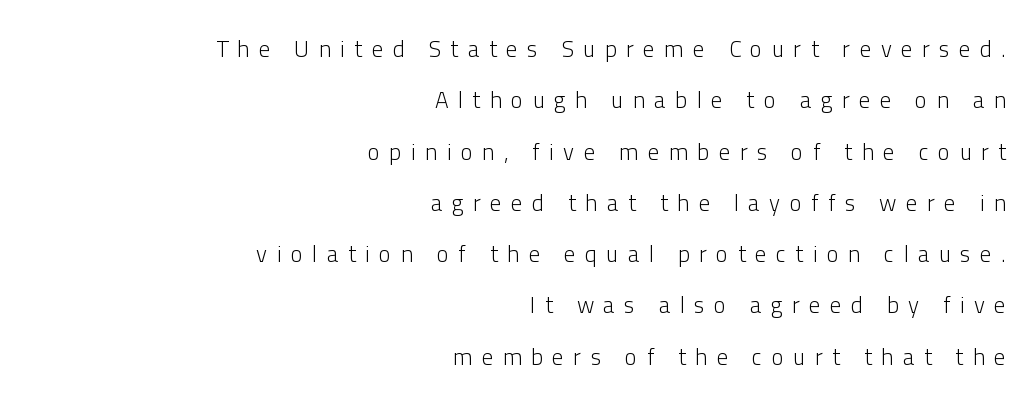
Letters rest on an invisible, unmarked baseline. Rendered with straight, roman letterforms. Widely set lines give the paragraph a tall, airy silhouette. Heaviness? Minimal to ordinary, like unemphasized prose.
